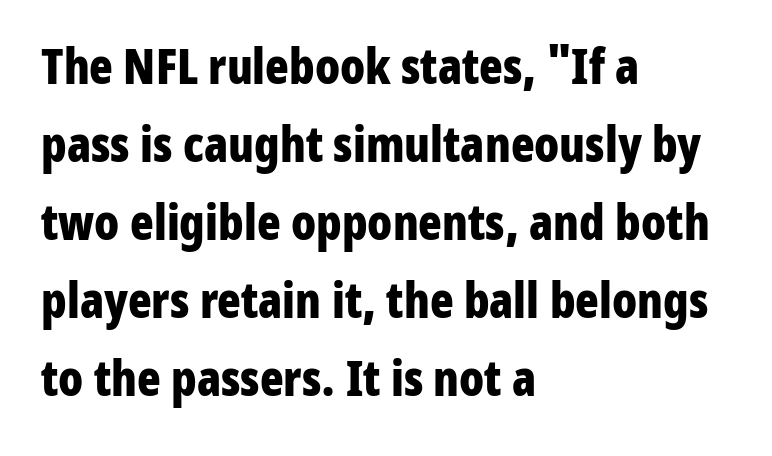
Q: Is the text bold? A: Yes.
Q: Is the text italic (slanted)? A: No, it is upright.
Q: Is the typeface a serif or a sans-serif typeface? A: Sans-serif.
Q: Is the text underlined? A: No.
Q: How is the paragraph aligned? A: Left-aligned.
Q: Is the spacing between letters normal or unusually wide? A: Normal.
Q: Is the spacing between lines tight, normal or loose? A: Normal.
Q: Width (condensed, normal, or wide)? A: Condensed.
Q: Stroke contrast? A: Low.
Q: x-height? A: Medium.
Q: Monospaced? A: No.
